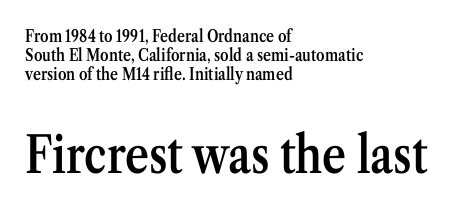
{"serif": "yes", "italic": "no", "bold": "semi", "weight": "semibold", "width": "condensed", "stroke_contrast": "medium", "x_height": "medium", "monospaced": "no", "underline": "no", "align": "left", "line_spacing": "tight", "line_spacing_ratio": 1.12, "letter_spacing": "normal", "letter_spacing_em": 0.0, "larger_block": "second", "size_ratio": 3.0, "glyph_px": 51}
